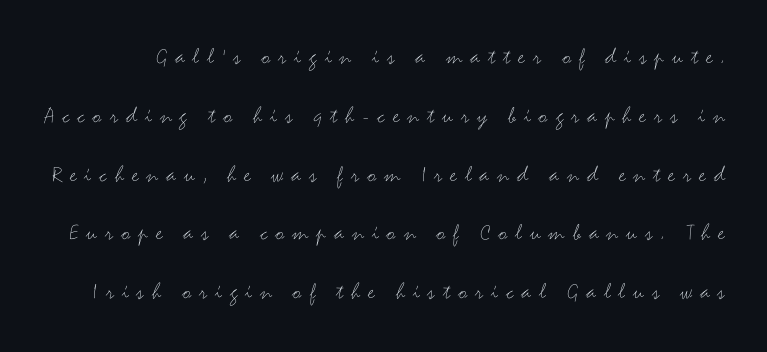
Q: Is the text bold? A: No.
Q: Is the text italic (slanted)? A: Yes.
Q: Is the text underlined? A: No.
Q: Is the spacing between letters normal or unusually wide? A: Unusually wide.
Q: Is the spacing between lines tight, normal or loose? A: Loose.
